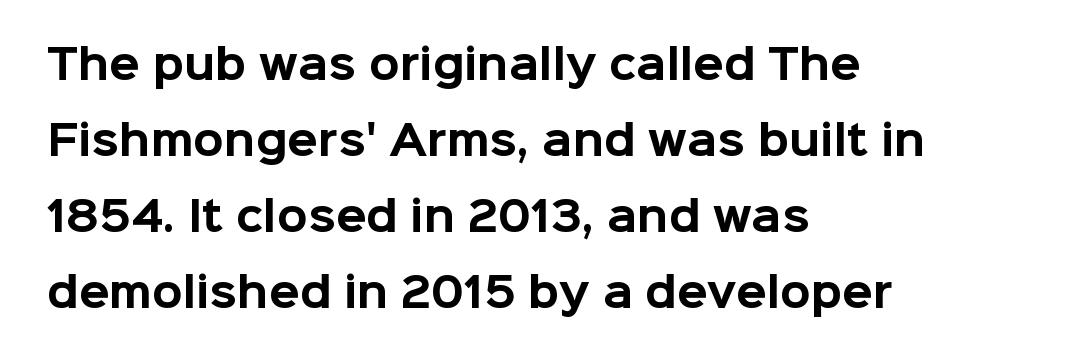
Successive baselines arrive slowly, with a big drop between each. Caption: standard tracking, unaltered. Do the letters lean? They stand straight. In terms of weight, the rendering is a true, heavy bold. A typesetter would call this proportional, since set widths differ per character.
